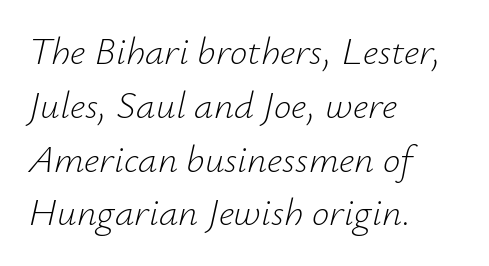
Q: Is the text bold? A: No.
Q: Is the text italic (slanted)? A: Yes, it leans right by about 12 degrees.
Q: Is the text underlined? A: No.
Q: How is the paragraph aligned? A: Left-aligned.
Q: Is the spacing between letters normal or unusually wide? A: Normal.
Q: Is the spacing between lines tight, normal or loose? A: Normal.
Q: Width (condensed, normal, or wide)? A: Normal.
Q: Stroke contrast? A: Low.
Q: x-height? A: Small.
Q: Monospaced? A: No.
